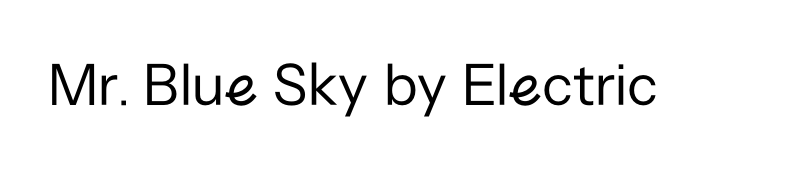
Q: Is the text bold? A: No.
Q: Is the text italic (slanted)? A: No, it is upright.
Q: Is the typeface a serif or a sans-serif typeface? A: Sans-serif.
Q: Is the text underlined? A: No.
Q: Is the spacing between letters normal or unusually wide? A: Normal.
Q: Width (condensed, normal, or wide)? A: Normal.
Q: Stroke contrast? A: Low.
Q: x-height? A: Medium.
Q: Monospaced? A: No.
